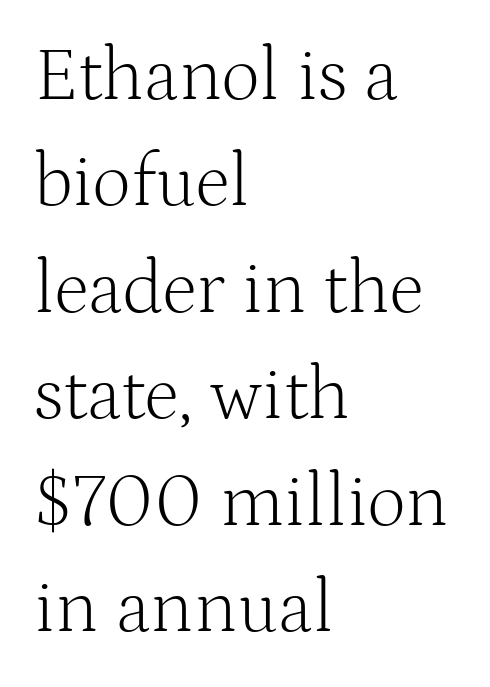
{"serif": "yes", "italic": "no", "bold": "no", "weight": "light", "width": "normal", "stroke_contrast": "medium", "x_height": "medium", "monospaced": "no", "underline": "no", "align": "left", "line_spacing": "normal", "line_spacing_ratio": 1.42, "letter_spacing": "normal", "letter_spacing_em": 0.0, "glyph_px": 75}
